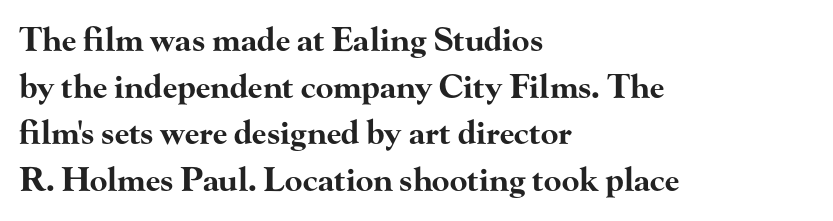
The image shows 32 px bold, wide serif type, upright; set left-aligned, normal line spacing (1.46x), normal letter spacing, not underlined; high stroke contrast and a small x-height.
